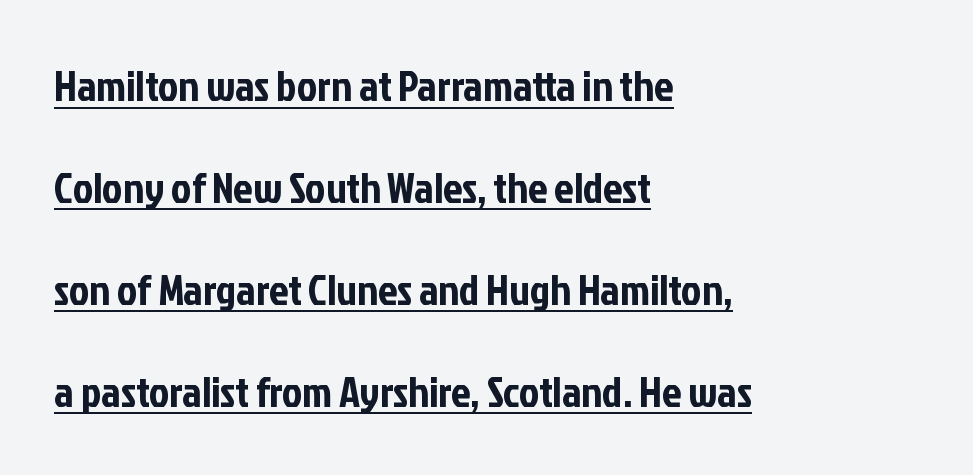
The image shows 43 px condensed sans-serif type, upright; set left-aligned, loose line spacing (2.37x), normal letter spacing, underlined; low stroke contrast and a medium x-height.
